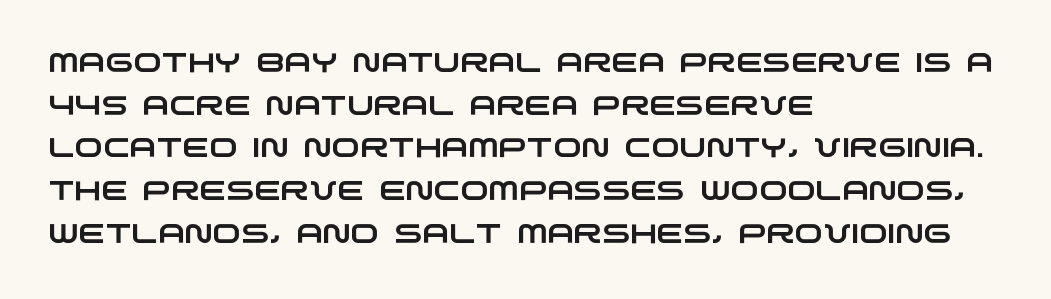
Q: Is the text underlined? A: No.
Q: How is the paragraph aligned? A: Left-aligned.
Q: Is the spacing between letters normal or unusually wide? A: Normal.
Q: Is the spacing between lines tight, normal or loose? A: Normal.
